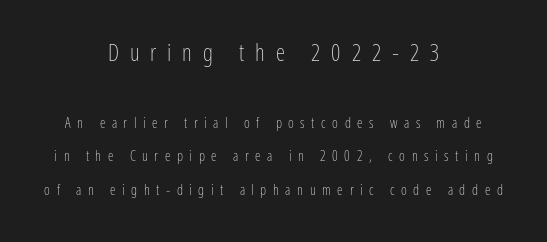
Q: Is the text bold? A: No.
Q: Is the text italic (slanted)? A: No, it is upright.
Q: Is the text underlined? A: No.
Q: How is the paragraph aligned? A: Centered.
Q: Is the spacing between letters normal or unusually wide? A: Unusually wide.
Q: Is the spacing between lines tight, normal or loose? A: Loose.
Q: Which block of text is set in a larger size, the first (top) or the second (bottom)? A: The first (top) one.
